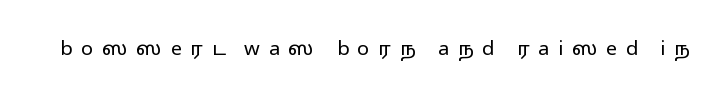
{"italic": "no", "bold": "no", "underline": "no", "letter_spacing": "wide", "letter_spacing_em": 0.43, "glyph_px": 20}
